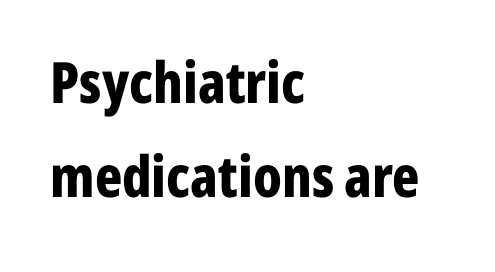
Q: Is the text bold? A: Yes.
Q: Is the text italic (slanted)? A: No, it is upright.
Q: Is the typeface a serif or a sans-serif typeface? A: Sans-serif.
Q: Is the text underlined? A: No.
Q: How is the paragraph aligned? A: Left-aligned.
Q: Is the spacing between letters normal or unusually wide? A: Normal.
Q: Is the spacing between lines tight, normal or loose? A: Normal.
Q: Width (condensed, normal, or wide)? A: Condensed.
Q: Stroke contrast? A: Low.
Q: x-height? A: Medium.
Q: Monospaced? A: No.
